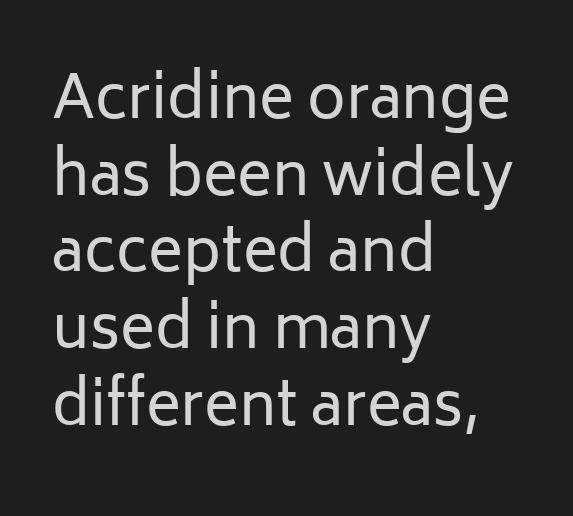
{"serif": "no", "italic": "no", "bold": "no", "weight": "regular", "width": "normal", "stroke_contrast": "low", "x_height": "medium", "monospaced": "no", "underline": "no", "align": "left", "line_spacing": "normal", "line_spacing_ratio": 1.3, "letter_spacing": "normal", "letter_spacing_em": 0.0, "glyph_px": 59}
